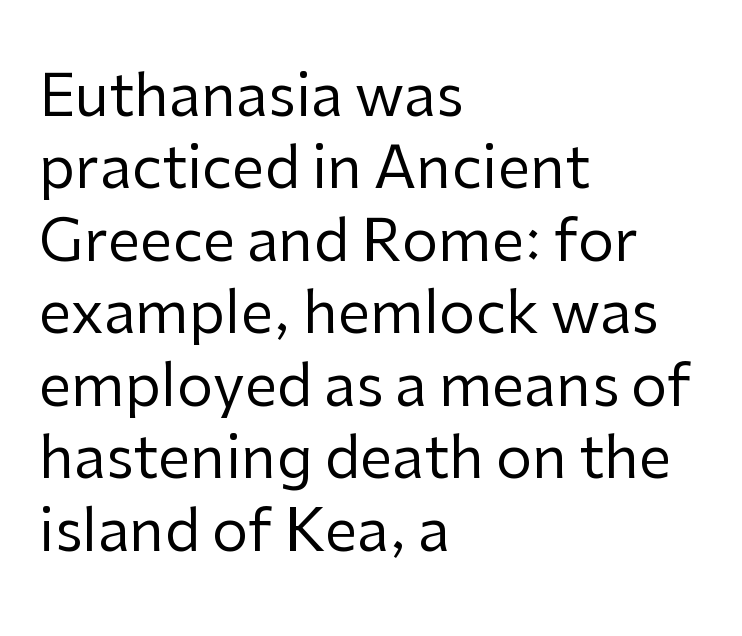
{"serif": "no", "italic": "no", "bold": "no", "weight": "regular", "width": "normal", "stroke_contrast": "low", "x_height": "medium", "monospaced": "no", "underline": "no", "align": "left", "line_spacing": "normal", "line_spacing_ratio": 1.25, "letter_spacing": "normal", "letter_spacing_em": 0.0, "glyph_px": 58}
